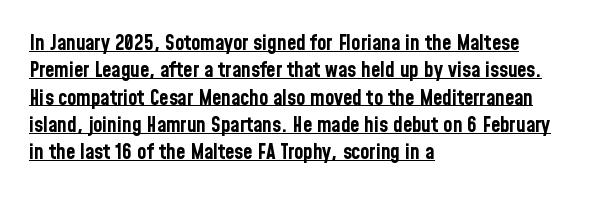
Q: Is the text bold? A: Yes.
Q: Is the text italic (slanted)? A: No, it is upright.
Q: Is the text underlined? A: Yes.
Q: How is the paragraph aligned? A: Left-aligned.
Q: Is the spacing between letters normal or unusually wide? A: Normal.
Q: Is the spacing between lines tight, normal or loose? A: Normal.
